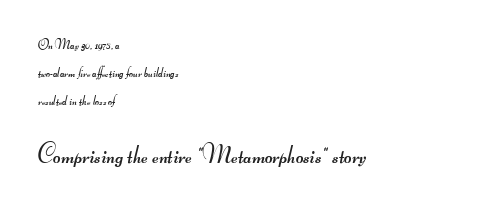
Q: Is the text bold? A: No.
Q: Is the text underlined? A: No.
Q: How is the paragraph aligned? A: Left-aligned.
Q: Is the spacing between letters normal or unusually wide? A: Normal.
Q: Is the spacing between lines tight, normal or loose? A: Loose.
Q: Which block of text is set in a larger size, the first (top) or the second (bottom)? A: The second (bottom) one.
